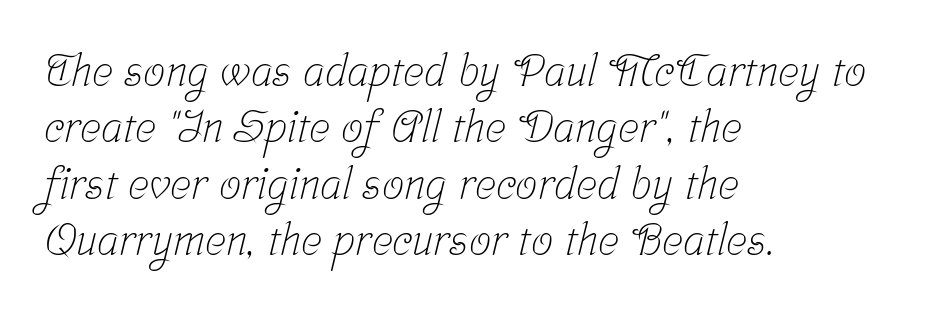
The image shows 44 px light, condensed serif type; set left-aligned, normal line spacing (1.28x), normal letter spacing, not underlined; low stroke contrast and a medium x-height.
